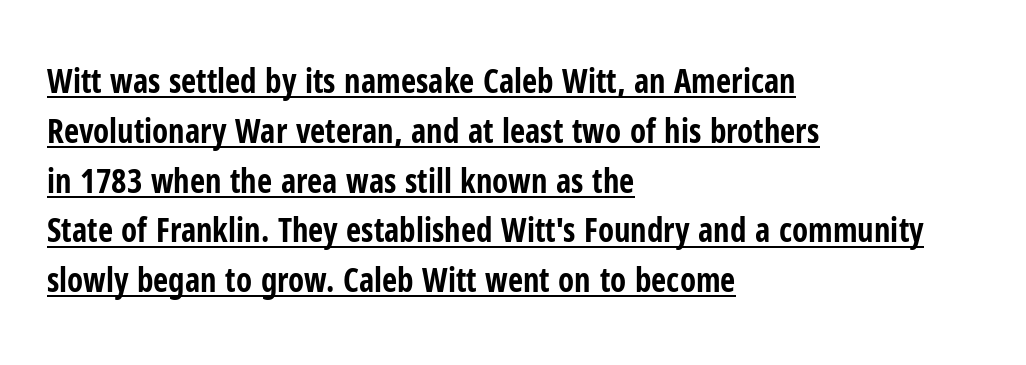
Q: Is the text bold? A: Yes.
Q: Is the text italic (slanted)? A: No, it is upright.
Q: Is the typeface a serif or a sans-serif typeface? A: Sans-serif.
Q: Is the text underlined? A: Yes.
Q: How is the paragraph aligned? A: Left-aligned.
Q: Is the spacing between letters normal or unusually wide? A: Normal.
Q: Is the spacing between lines tight, normal or loose? A: Normal.
Q: Width (condensed, normal, or wide)? A: Condensed.
Q: Stroke contrast? A: Low.
Q: x-height? A: Medium.
Q: Monospaced? A: No.
